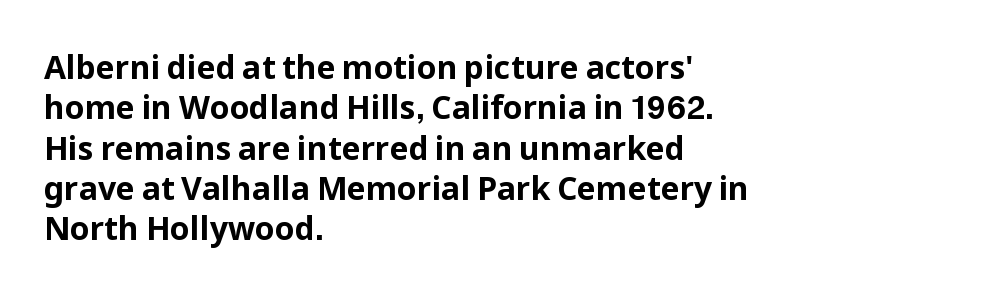
{"serif": "no", "italic": "no", "bold": "yes", "weight": "bold", "width": "normal", "stroke_contrast": "low", "x_height": "medium", "monospaced": "no", "underline": "no", "align": "left", "line_spacing": "normal", "line_spacing_ratio": 1.26, "letter_spacing": "normal", "letter_spacing_em": 0.0, "glyph_px": 32}
